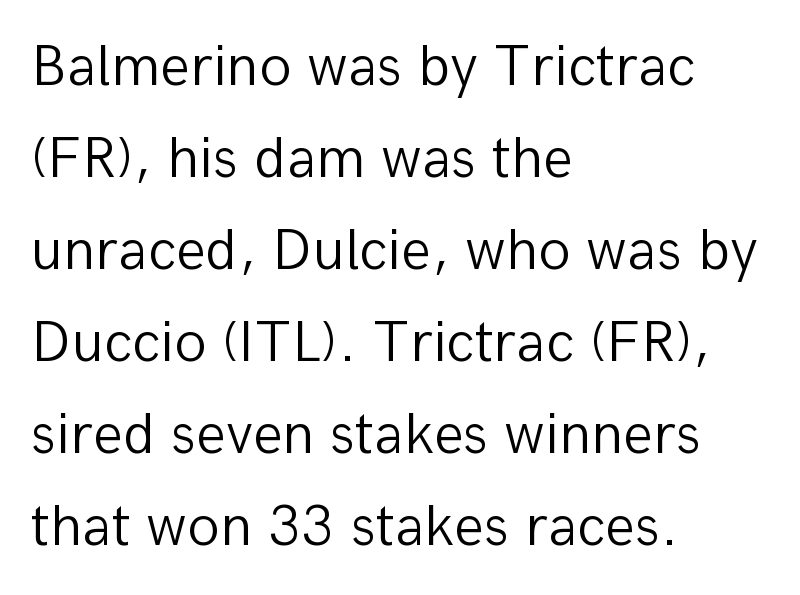
{"serif": "no", "italic": "no", "bold": "no", "weight": "light", "width": "normal", "stroke_contrast": "low", "x_height": "medium", "monospaced": "no", "underline": "no", "align": "left", "line_spacing": "normal", "line_spacing_ratio": 1.56, "letter_spacing": "normal", "letter_spacing_em": 0.0, "glyph_px": 59}
